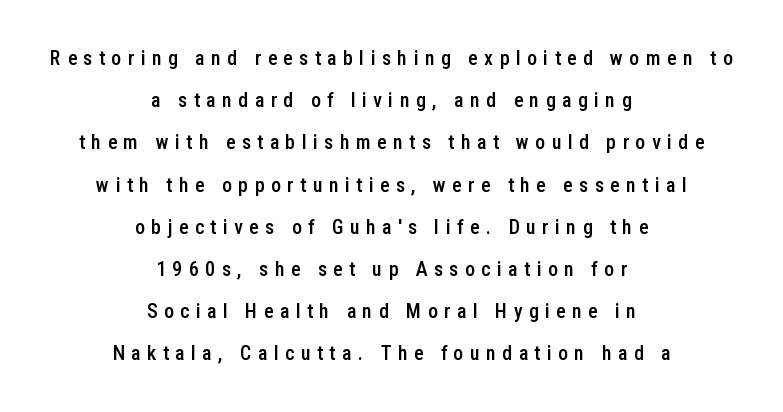
Q: Is the text bold? A: Semi-bold.
Q: Is the text italic (slanted)? A: No, it is upright.
Q: Is the text underlined? A: No.
Q: How is the paragraph aligned? A: Centered.
Q: Is the spacing between letters normal or unusually wide? A: Unusually wide.
Q: Is the spacing between lines tight, normal or loose? A: Loose.
